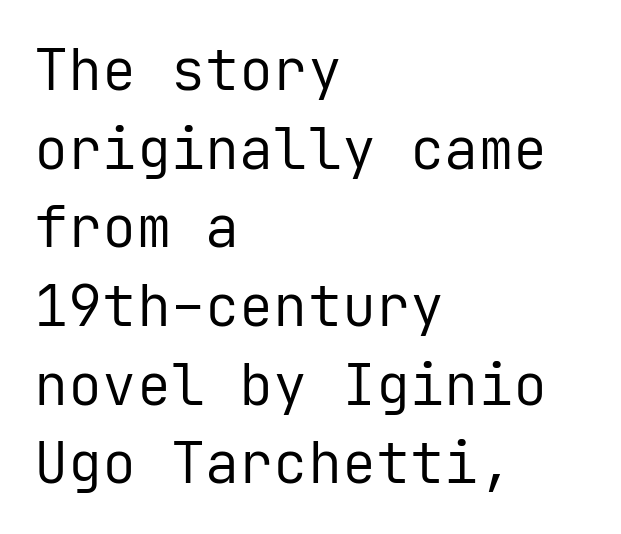
Q: Is the text bold? A: No.
Q: Is the text italic (slanted)? A: No, it is upright.
Q: Is the typeface a serif or a sans-serif typeface? A: Sans-serif.
Q: Is the text underlined? A: No.
Q: How is the paragraph aligned? A: Left-aligned.
Q: Is the spacing between letters normal or unusually wide? A: Normal.
Q: Is the spacing between lines tight, normal or loose? A: Normal.
Q: Width (condensed, normal, or wide)? A: Normal.
Q: Stroke contrast? A: Low.
Q: x-height? A: Medium.
Q: Monospaced? A: Yes.
